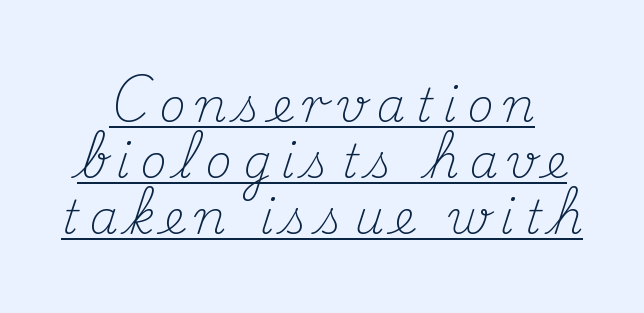
Q: Is the text bold? A: No.
Q: Is the text italic (slanted)? A: Yes.
Q: Is the typeface a serif or a sans-serif typeface? A: Serif.
Q: Is the text underlined? A: Yes.
Q: Is the spacing between letters normal or unusually wide? A: Unusually wide.
Q: Width (condensed, normal, or wide)? A: Normal.
Q: Stroke contrast? A: Medium.
Q: x-height? A: Small.
Q: Monospaced? A: No.
